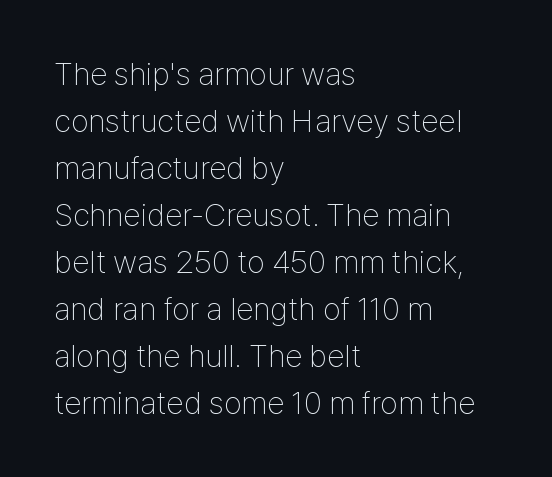
The image shows 32 px thin, condensed sans-serif type, upright; set left-aligned, normal line spacing (1.47x), normal letter spacing, not underlined; low stroke contrast and a medium x-height.
